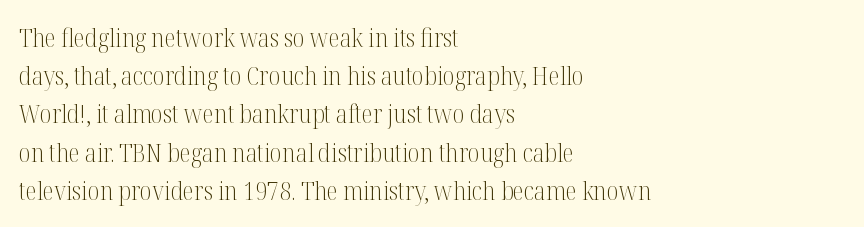
The vertical gap from one line to the next is medium. Quick note: underline off. The characters are drawn with everyday or finer stroke widths. A typesetter would mark this as roman, not italic. Caption: multi-line text, flush left, ragged right.
